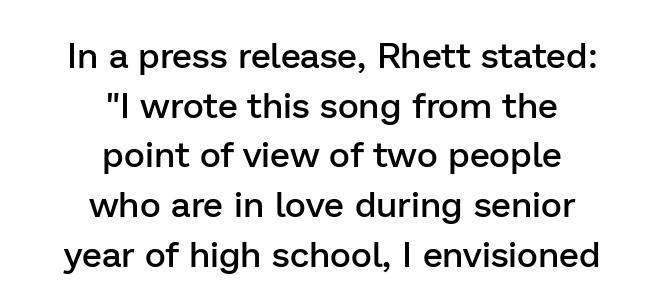
Q: Is the text bold? A: Semi-bold.
Q: Is the text italic (slanted)? A: No, it is upright.
Q: Is the typeface a serif or a sans-serif typeface? A: Sans-serif.
Q: Is the text underlined? A: No.
Q: How is the paragraph aligned? A: Centered.
Q: Is the spacing between letters normal or unusually wide? A: Normal.
Q: Is the spacing between lines tight, normal or loose? A: Normal.
Q: Width (condensed, normal, or wide)? A: Normal.
Q: Stroke contrast? A: Low.
Q: x-height? A: Medium.
Q: Monospaced? A: No.
